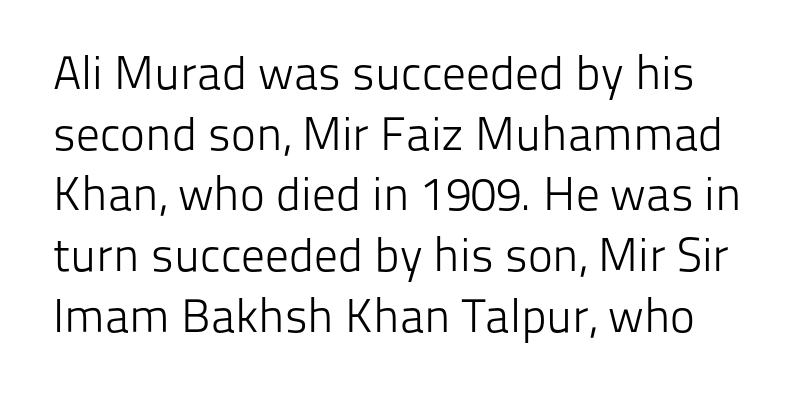
{"serif": "no", "italic": "no", "bold": "no", "weight": "light", "width": "normal", "stroke_contrast": "low", "x_height": "medium", "monospaced": "no", "underline": "no", "line_spacing": "normal", "line_spacing_ratio": 1.29, "letter_spacing": "normal", "letter_spacing_em": 0.0, "glyph_px": 47}
